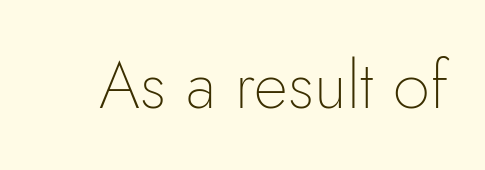
In terms of letterspacing, this is plain default setting. Glance below the letters and you will spot only blank space. A typesetter would call this proportional, since set widths differ per character. Upright lettering throughout. A sans-serif font was chosen for this passage.
